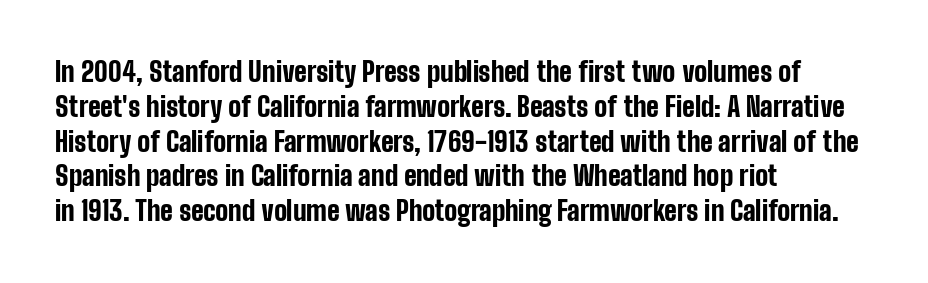
The image shows 27 px bold type, upright; set left-aligned, normal line spacing (1.29x), normal letter spacing, not underlined.
